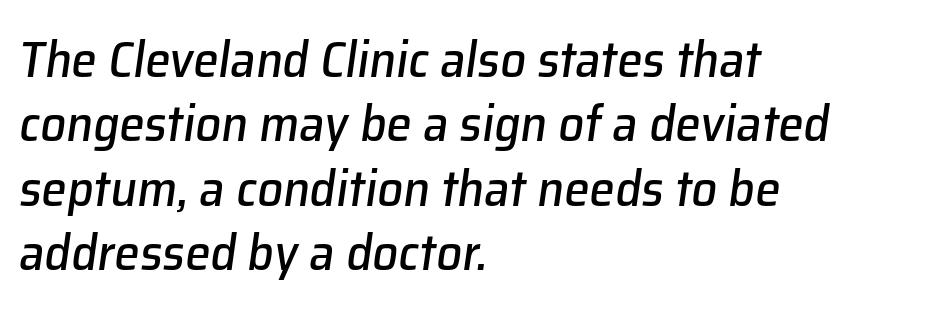
Q: Is the text italic (slanted)? A: Yes, it leans right by about 8 degrees.
Q: Is the text underlined? A: No.
Q: How is the paragraph aligned? A: Left-aligned.
Q: Is the spacing between letters normal or unusually wide? A: Normal.
Q: Is the spacing between lines tight, normal or loose? A: Normal.
Q: Width (condensed, normal, or wide)? A: Normal.
Q: Stroke contrast? A: Low.
Q: x-height? A: Medium.
Q: Monospaced? A: No.
